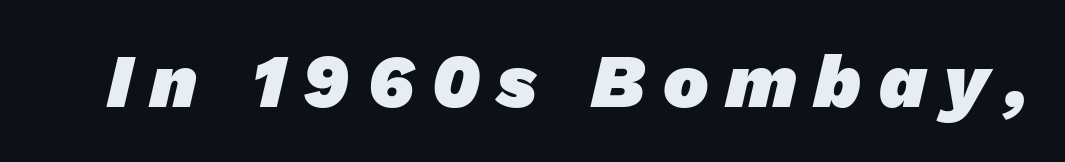
{"serif": "no", "bold": "yes", "weight": "heavy", "width": "normal", "stroke_contrast": "low", "x_height": "medium", "monospaced": "no", "underline": "no", "letter_spacing": "wide", "letter_spacing_em": 0.23, "glyph_px": 76}
